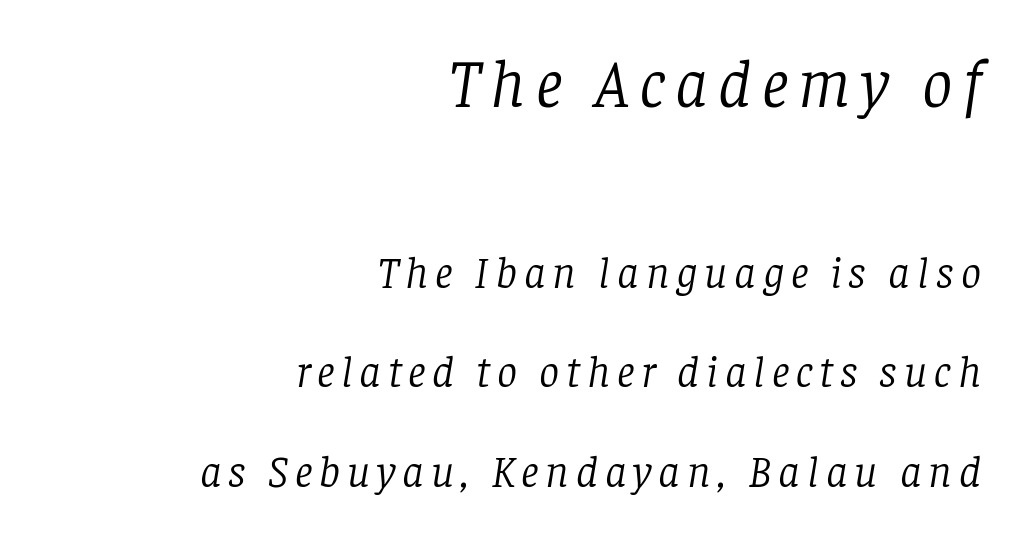
The rendering shows small feet on the letterforms — a serif design. The lines in this sample share a right terminus and differ only in where they begin. The face used here is proportionally spaced, like ordinary book or web type. You get the large type first, then a drop to smaller type. Compared with ordinary roman type, these characters are visibly tilted.
